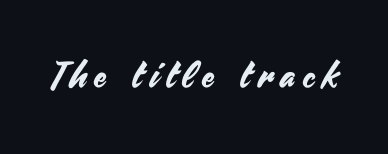
The designer went with a sans here, leaving each stem footless. Do the characters align in a grid? No, the font is proportional. The tracking reads as deliberately expanded to a designer's eye. Any mark beneath the type? The region is blank.
